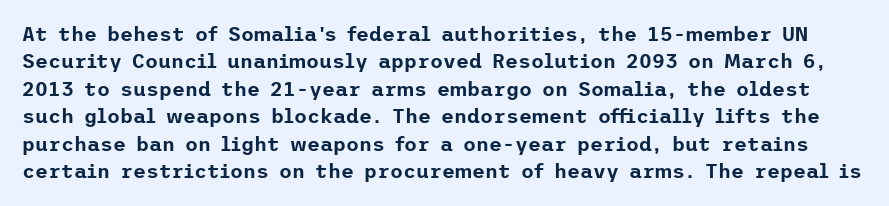
{"italic": "no", "underline": "no", "line_spacing": "normal", "line_spacing_ratio": 1.37, "letter_spacing": "normal", "letter_spacing_em": 0.0, "glyph_px": 20}
